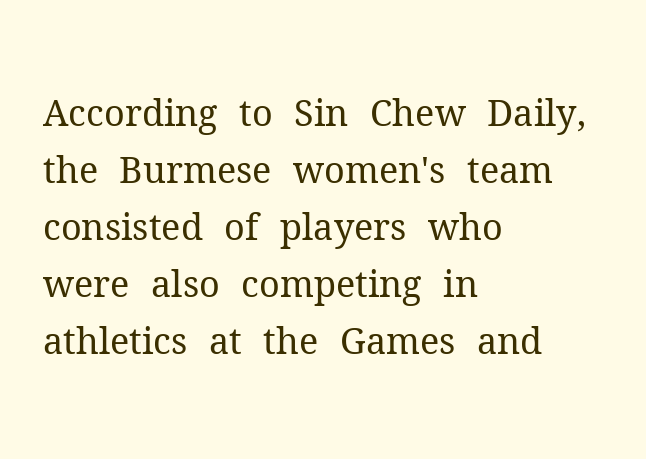
{"serif": "yes", "italic": "no", "bold": "no", "weight": "regular", "width": "normal", "stroke_contrast": "medium", "x_height": "medium", "monospaced": "no", "underline": "no", "align": "left", "line_spacing": "normal", "line_spacing_ratio": 1.58, "letter_spacing": "normal", "letter_spacing_em": 0.0, "glyph_px": 36}
